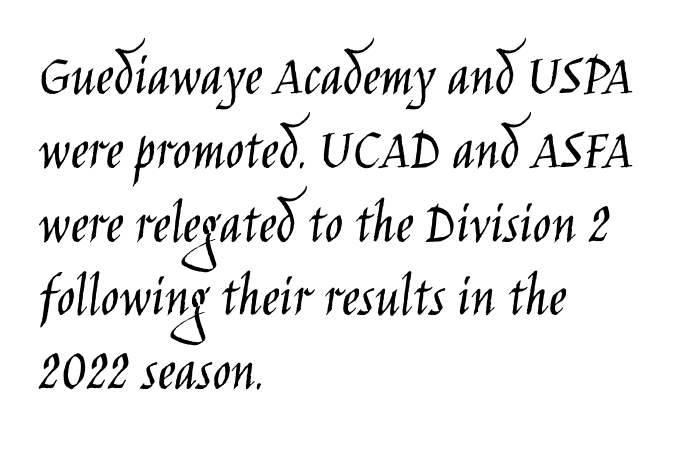
The image shows 61 px light, condensed sans-serif type; set left-aligned, line spacing 1.21x, normal letter spacing, not underlined; low stroke contrast and a large x-height.
